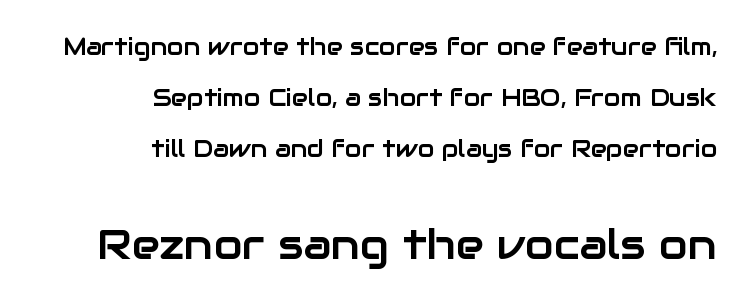
No feet cap the strokes, marking this as sans-serif type. Honestly, the rows look like they've been pulled way apart. The gaps between neighbouring characters are ordinary and unremarkable. Tall strokes in this sample are plumb rather than angled.
